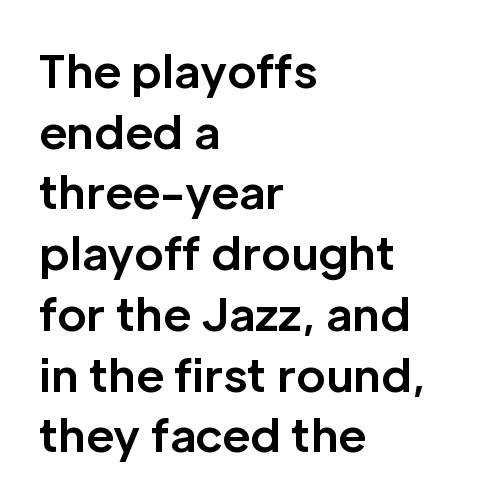
The specimen reads as upright at a glance. Clear beneath every line of the passage. The typeface chosen for these lines omits serifs. Notice how descenders clear the ascenders below comfortably — that's standard leading.
